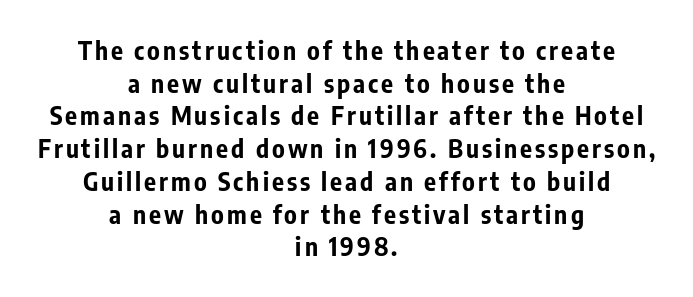
Q: Is the text bold? A: Yes.
Q: Is the text italic (slanted)? A: No, it is upright.
Q: Is the text underlined? A: No.
Q: How is the paragraph aligned? A: Centered.
Q: Is the spacing between lines tight, normal or loose? A: Normal.
